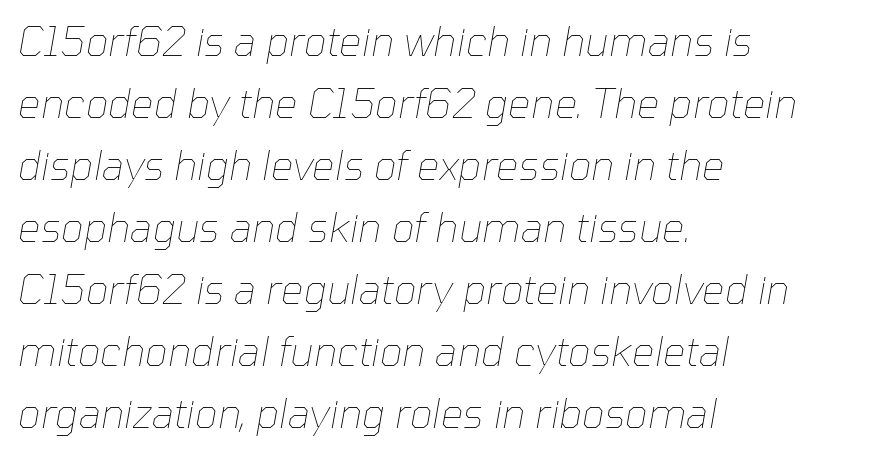
The image shows 40 px thin type, italic (leaning right); set left-aligned, normal line spacing (1.55x), normal letter spacing, not underlined; low stroke contrast and a medium x-height.
